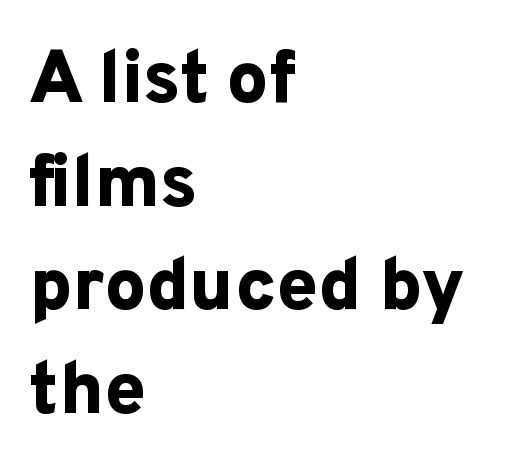
The image shows 74 px bold sans-serif type, upright; set left-aligned, normal line spacing (1.4x), normal letter spacing, not underlined; low stroke contrast and a medium x-height.
